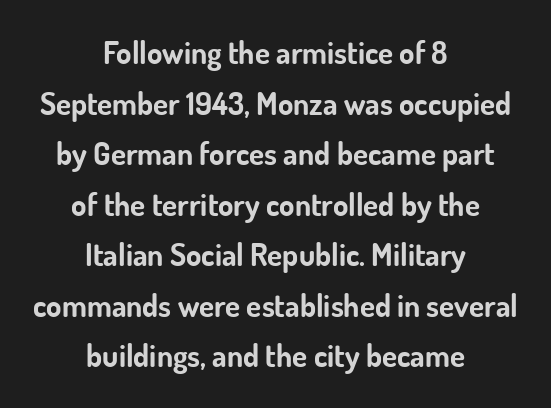
A clean baseline with only descenders dipping below it. Spacing between characters is what you'd get straight out of the box. The letters advance in unequal steps, a hallmark of proportional type. Are there feet on the stems? There aren't — it's a sans. Stroke thickness is high; the sample reads as a true bold. A typesetter would call this leading conventional body-copy spacing.
